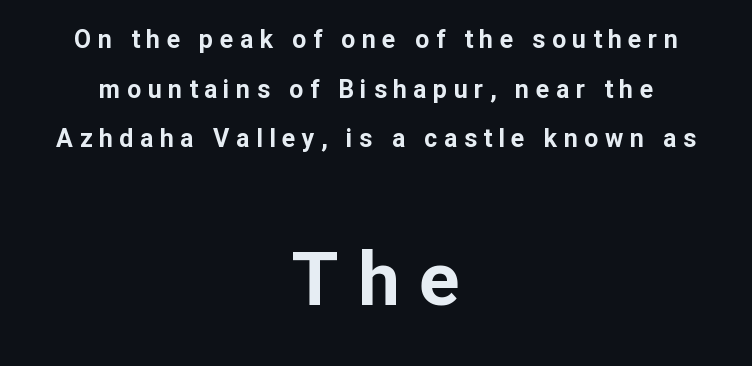
Q: Is the text bold? A: Yes.
Q: Is the text italic (slanted)? A: No, it is upright.
Q: Is the typeface a serif or a sans-serif typeface? A: Sans-serif.
Q: Is the text underlined? A: No.
Q: How is the paragraph aligned? A: Centered.
Q: Is the spacing between letters normal or unusually wide? A: Unusually wide.
Q: Is the spacing between lines tight, normal or loose? A: Loose.
Q: Which block of text is set in a larger size, the first (top) or the second (bottom)? A: The second (bottom) one.
Q: Width (condensed, normal, or wide)? A: Normal.
Q: Stroke contrast? A: Low.
Q: x-height? A: Medium.
Q: Monospaced? A: No.
